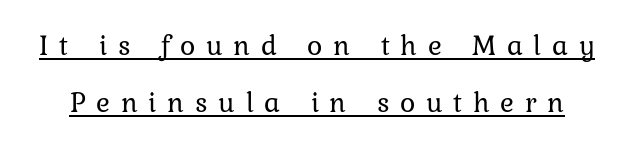
Q: Is the text bold? A: No.
Q: Is the text italic (slanted)? A: No, it is upright.
Q: Is the text underlined? A: Yes.
Q: Is the spacing between letters normal or unusually wide? A: Unusually wide.
Q: Is the spacing between lines tight, normal or loose? A: Loose.
Q: Width (condensed, normal, or wide)? A: Normal.
Q: Stroke contrast? A: Low.
Q: x-height? A: Medium.
Q: Monospaced? A: No.
